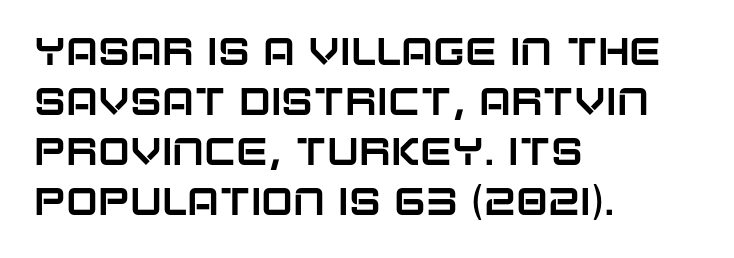
{"serif": "no", "italic": "no", "width": "normal", "stroke_contrast": "low", "x_height": "large", "monospaced": "no", "underline": "no", "align": "left", "line_spacing": "normal", "line_spacing_ratio": 1.32, "letter_spacing": "normal", "letter_spacing_em": 0.0, "glyph_px": 38}
